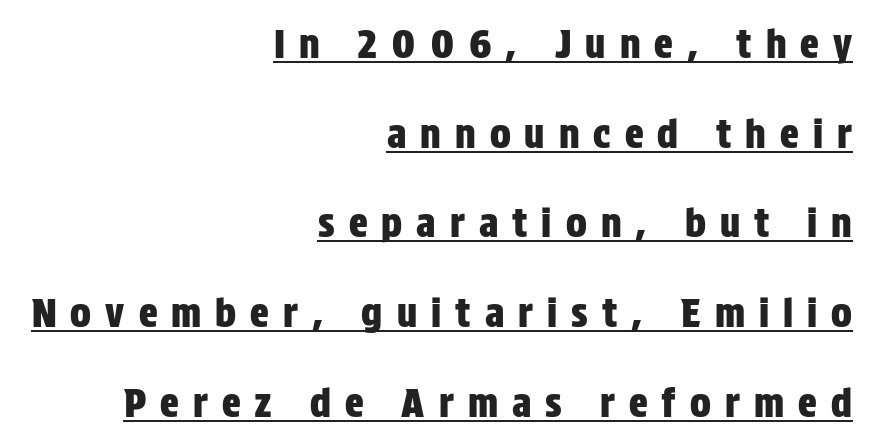
{"serif": "no", "italic": "no", "width": "condensed", "stroke_contrast": "low", "x_height": "large", "monospaced": "no", "underline": "yes", "align": "right", "line_spacing": "loose", "line_spacing_ratio": 2.3, "letter_spacing": "wide", "letter_spacing_em": 0.36, "glyph_px": 39}
